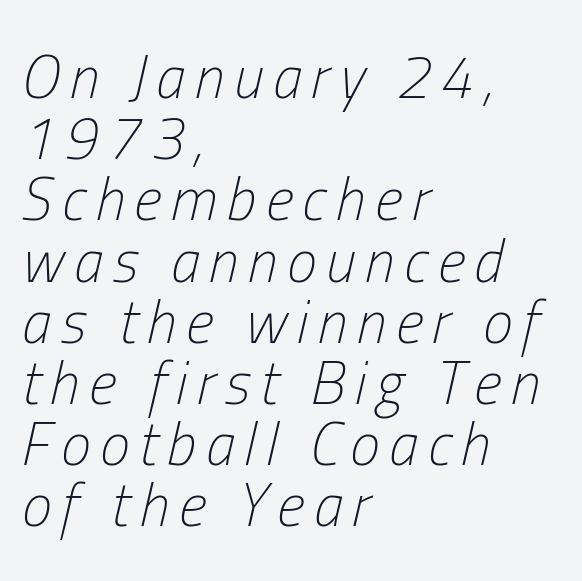
The paragraph has a hard left edge and a soft right edge. Just letters on the line, the space beneath them empty. Do the characters align in a grid? No, the font is proportional. Style check: oblique. Compared with a typical body face, this is equally light or lighter still.
